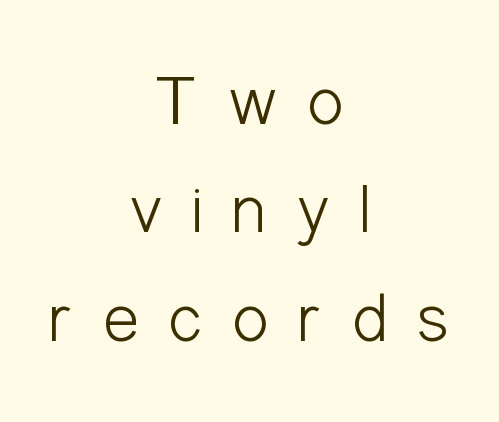
{"serif": "no", "italic": "no", "bold": "no", "weight": "light", "width": "condensed", "stroke_contrast": "low", "x_height": "medium", "monospaced": "no", "underline": "no", "align": "center", "line_spacing": "normal", "line_spacing_ratio": 1.55, "letter_spacing": "wide", "letter_spacing_em": 0.4, "glyph_px": 70}
